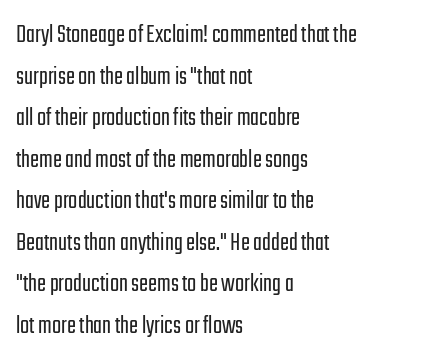
{"italic": "no", "bold": "no", "underline": "no", "align": "left", "line_spacing": "normal", "line_spacing_ratio": 1.54, "letter_spacing": "normal", "letter_spacing_em": 0.0, "glyph_px": 27}
